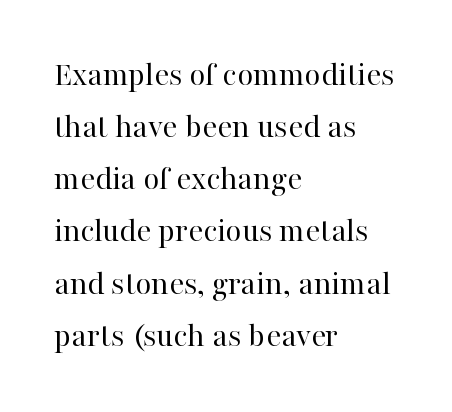
{"serif": "yes", "italic": "no", "bold": "no", "weight": "regular", "width": "normal", "stroke_contrast": "high", "x_height": "medium", "monospaced": "no", "underline": "no", "align": "left", "line_spacing": "normal", "line_spacing_ratio": 1.49, "letter_spacing": "normal", "letter_spacing_em": 0.0, "glyph_px": 35}
